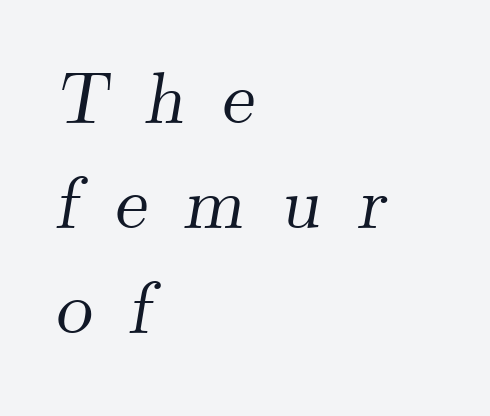
This sample has the flowing, uneven cadence of proportional lettering. Here the glyphs are tracked loosely, breaking word shapes into spaced letters. Anything drawn beneath the words? Only blank space. In terms of leading, this rendering sits right in the middle.
